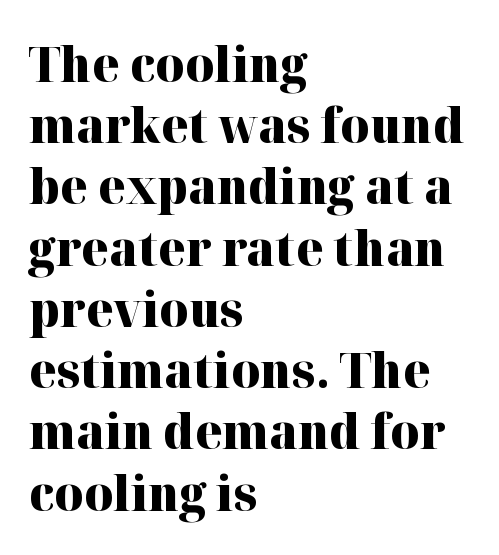
The image shows 49 px heavy serif type, upright; set left-aligned, normal line spacing (1.25x), normal letter spacing, not underlined; high stroke contrast and a medium x-height.
